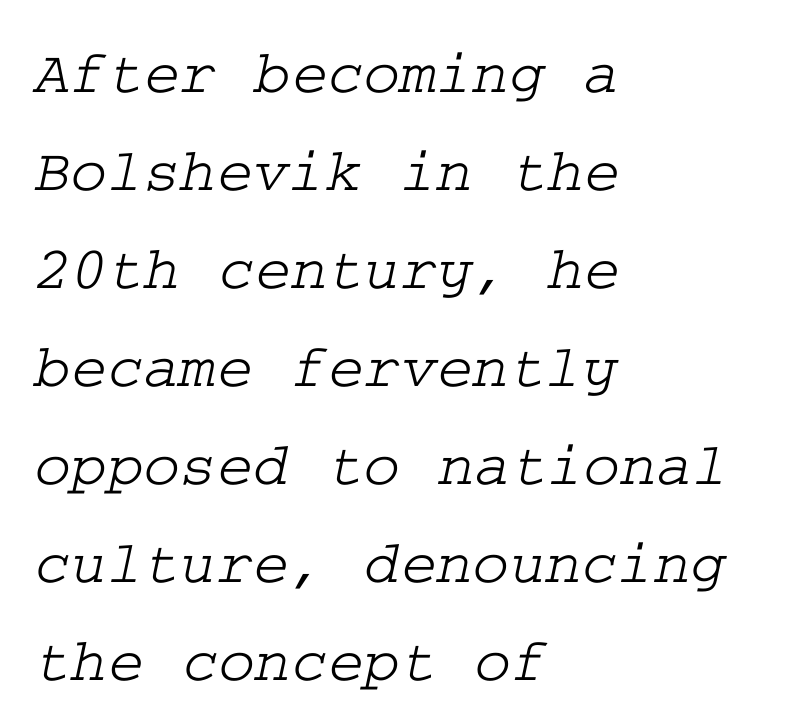
Regarding serifs, this sample has them. Check under the words: just untouched page. One-word summary of the alignment: left. Reading down the column, the eye jumps a familiar distance to each next line.
